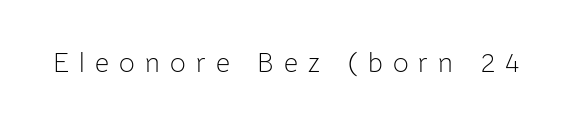
{"italic": "no", "bold": "no", "underline": "no", "letter_spacing": "wide", "letter_spacing_em": 0.38, "glyph_px": 27}
